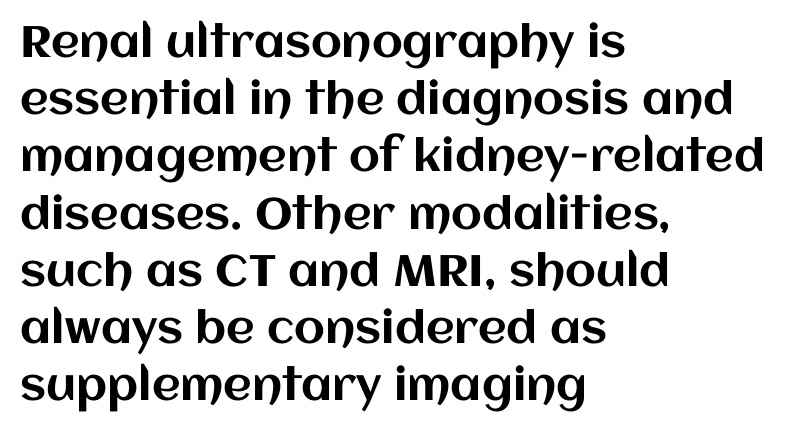
Q: Is the text italic (slanted)? A: No, it is upright.
Q: Is the text underlined? A: No.
Q: How is the paragraph aligned? A: Left-aligned.
Q: Is the spacing between letters normal or unusually wide? A: Normal.
Q: Is the spacing between lines tight, normal or loose? A: Normal.
Q: Width (condensed, normal, or wide)? A: Normal.
Q: Stroke contrast? A: Medium.
Q: x-height? A: Large.
Q: Monospaced? A: No.
